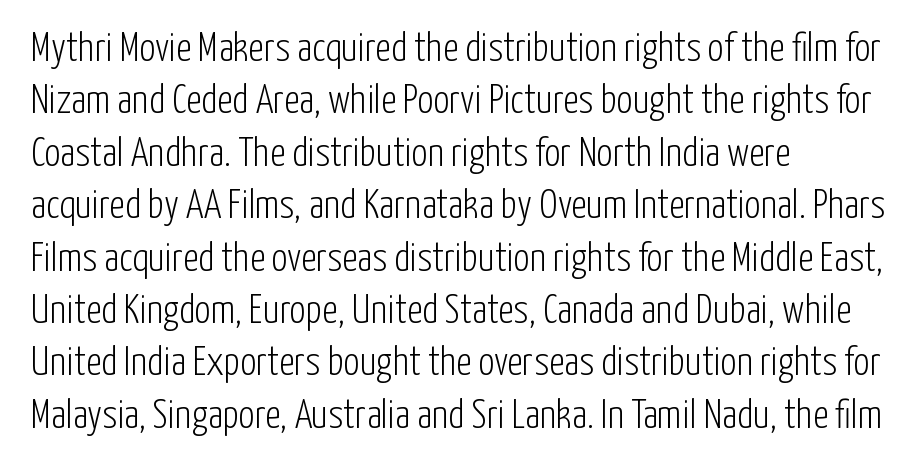
Characters follow at the spacing the type designer built in. Italic? Not at all — the glyphs are vertical. One-word summary of the alignment: left. Whoever set this chose a conventional vertical rhythm.
